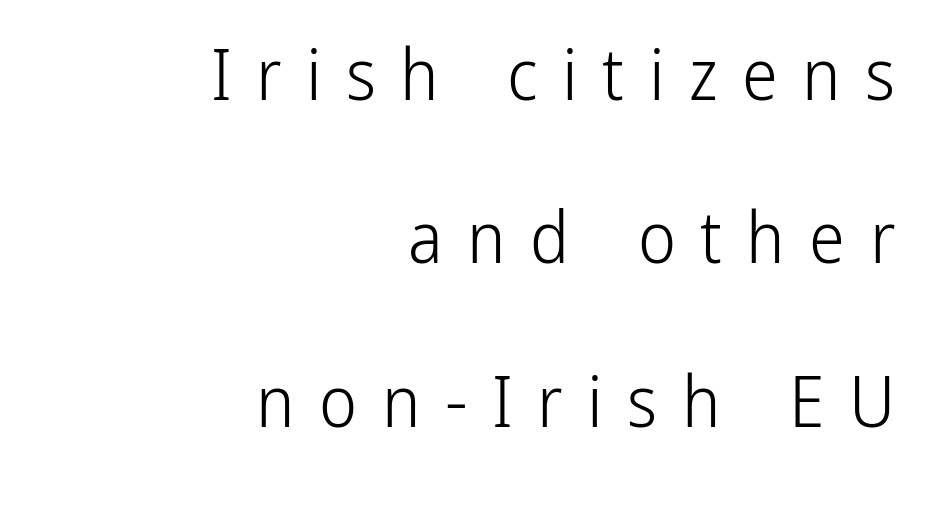
The image shows 72 px light, condensed sans-serif type, upright; set right-aligned, loose line spacing (2.27x), unusually wide letter spacing (+0.34 em), not underlined; low stroke contrast and a medium x-height.
